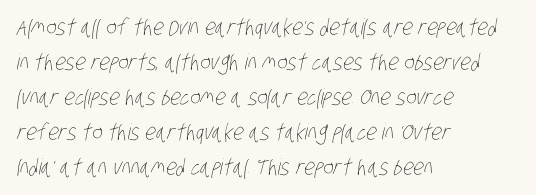
The image shows 22 px text type; set left-aligned, normal line spacing (1.59x), normal letter spacing, not underlined.
